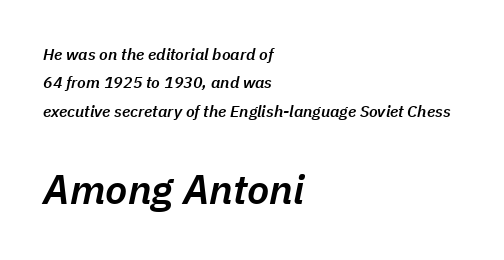
Q: Is the text bold? A: Semi-bold.
Q: Is the text italic (slanted)? A: Yes, it leans right by about 11 degrees.
Q: Is the text underlined? A: No.
Q: How is the paragraph aligned? A: Left-aligned.
Q: Is the spacing between letters normal or unusually wide? A: Normal.
Q: Which block of text is set in a larger size, the first (top) or the second (bottom)? A: The second (bottom) one.
Q: Width (condensed, normal, or wide)? A: Normal.
Q: Stroke contrast? A: Low.
Q: x-height? A: Medium.
Q: Monospaced? A: No.
